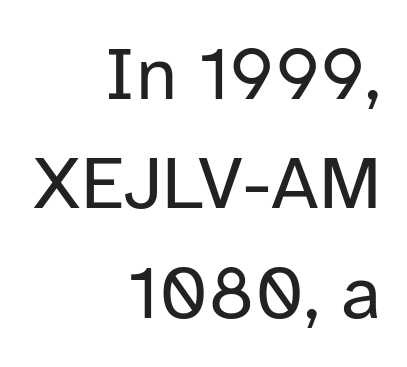
The image shows 76 px regular-weight sans-serif type, upright; set right-aligned, normal line spacing (1.44x), normal letter spacing, not underlined; low stroke contrast and a medium x-height.
